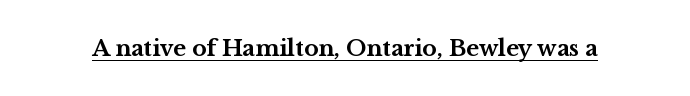
The face used here is rendered with its standard letterfit. These lines were composed using upright roman letters. Strokes here are thick enough to call this a true bold. Is there an underline? Yes — a line sits under the letters.
